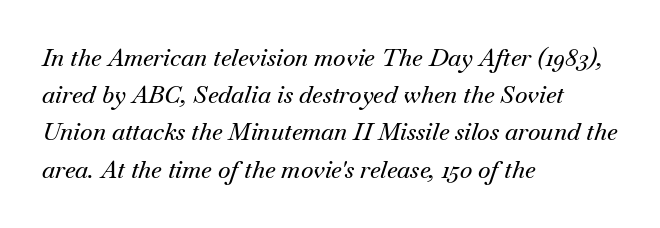
{"italic": "yes", "lean": "right", "slant_degrees": 18, "underline": "no", "align": "left", "line_spacing": "normal", "line_spacing_ratio": 1.55, "letter_spacing": "normal", "letter_spacing_em": 0.0, "glyph_px": 24}
